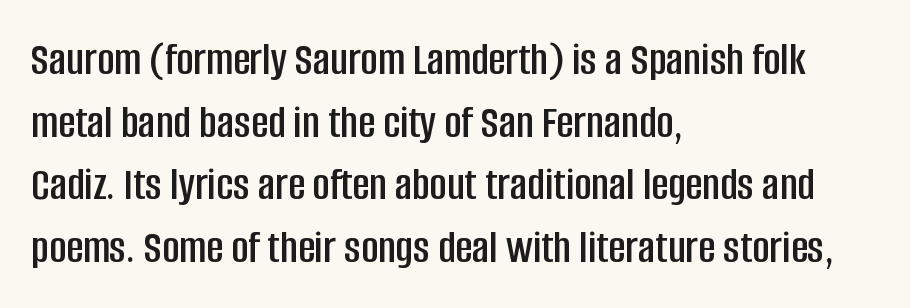
The image shows 47 px condensed sans-serif type, upright; set left-aligned, normal line spacing (1.33x), normal letter spacing, not underlined; low stroke contrast and a large x-height.
